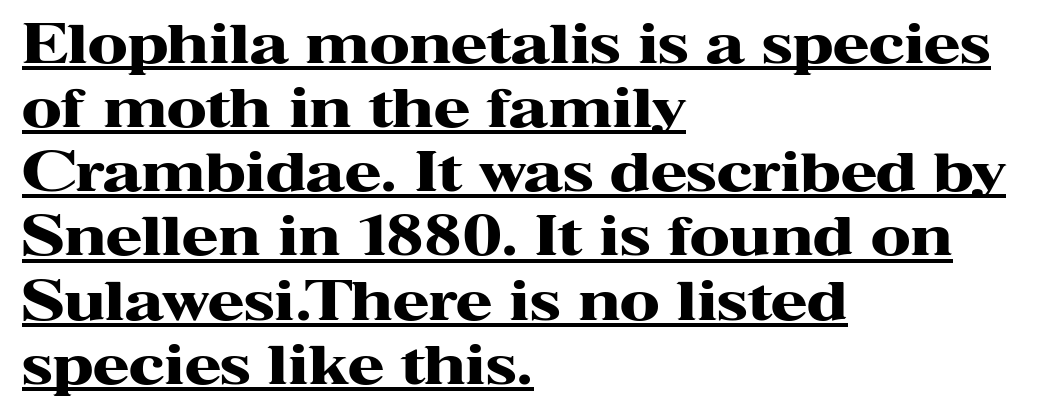
{"serif": "yes", "italic": "no", "bold": "yes", "weight": "heavy", "width": "wide", "stroke_contrast": "high", "x_height": "medium", "monospaced": "no", "underline": "yes", "align": "left", "line_spacing_ratio": 1.21, "letter_spacing": "normal", "letter_spacing_em": 0.0, "glyph_px": 53}
